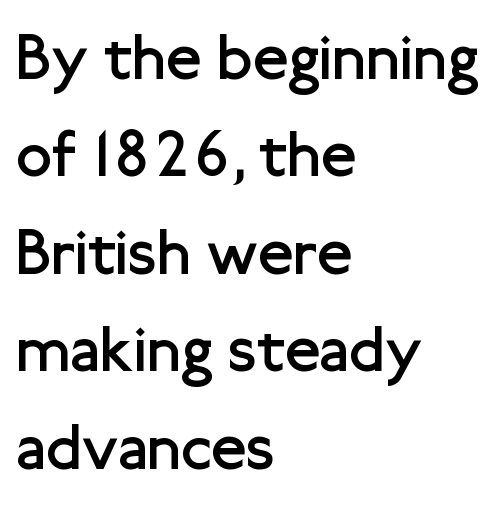
The image shows 65 px regular-weight sans-serif type, upright; set left-aligned, normal line spacing (1.5x), normal letter spacing, not underlined; low stroke contrast and a medium x-height.
